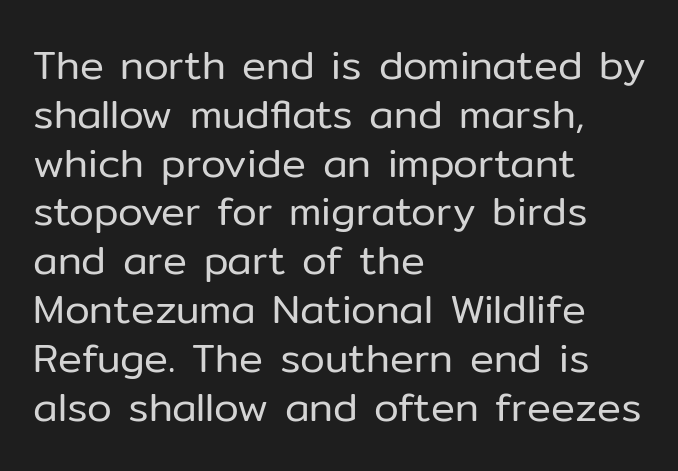
{"serif": "no", "italic": "no", "bold": "no", "weight": "regular", "width": "normal", "stroke_contrast": "low", "x_height": "medium", "monospaced": "no", "underline": "no", "align": "left", "line_spacing_ratio": 1.22, "letter_spacing": "normal", "letter_spacing_em": 0.0, "glyph_px": 40}
